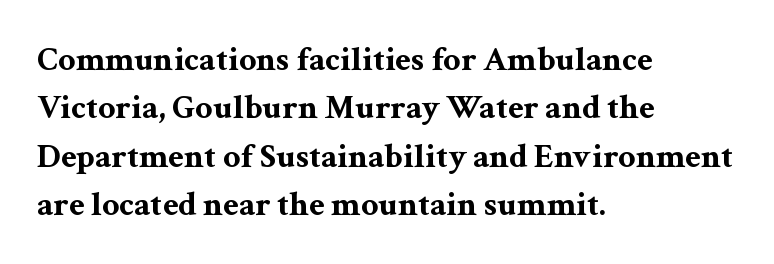
{"serif": "yes", "italic": "no", "bold": "yes", "weight": "bold", "width": "wide", "stroke_contrast": "medium", "x_height": "medium", "monospaced": "no", "underline": "no", "align": "left", "line_spacing": "normal", "line_spacing_ratio": 1.42, "letter_spacing": "normal", "letter_spacing_em": 0.0, "glyph_px": 34}
